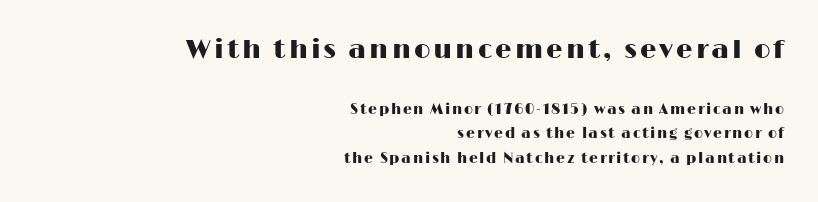
Q: Is the text italic (slanted)? A: No, it is upright.
Q: Is the text underlined? A: No.
Q: How is the paragraph aligned? A: Right-aligned.
Q: Which block of text is set in a larger size, the first (top) or the second (bottom)? A: The first (top) one.
